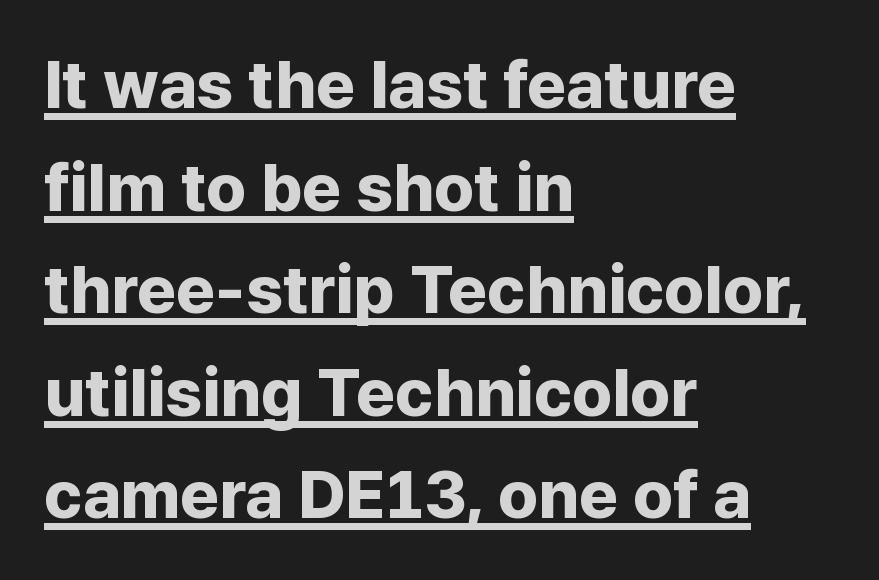
This rendering uses left alignment, leaving the right contour irregular. Italic: no, the glyphs are upright roman. The rendering uses the underline text-decoration. In terms of letterspacing, this is plain default setting. Rows of type keep a routine distance in the vertical direction. You could not count columns in this text — the font is proportionally spaced.
